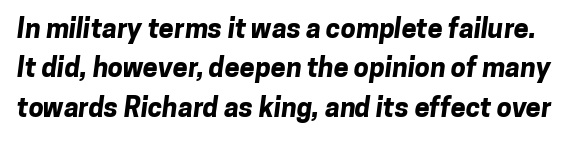
The image shows 27 px bold type; set normal line spacing (1.46x), normal letter spacing, not underlined.
